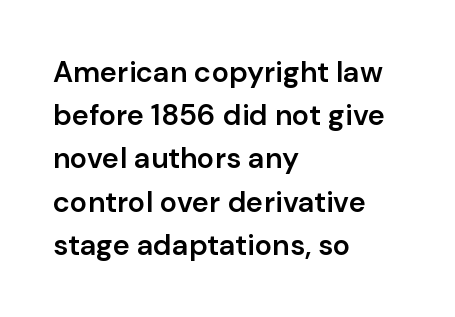
The image shows 29 px semibold sans-serif type, upright; set left-aligned, normal line spacing (1.49x), normal letter spacing, not underlined; low stroke contrast and a medium x-height.
